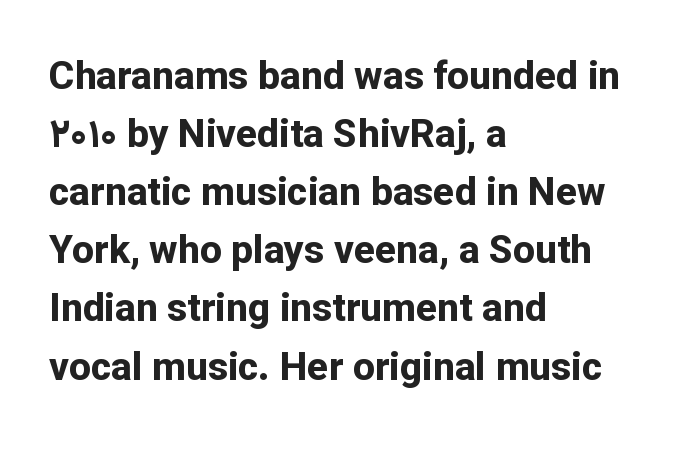
The image shows 39 px bold sans-serif type, upright; set left-aligned, normal line spacing (1.49x), normal letter spacing, not underlined; low stroke contrast and a medium x-height.
